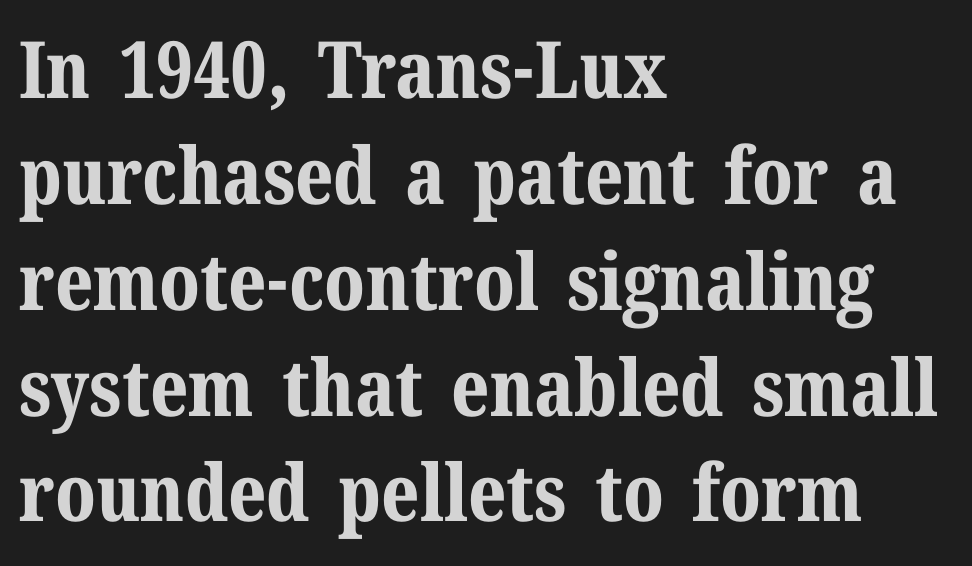
Q: Is the text bold? A: Yes.
Q: Is the text italic (slanted)? A: No, it is upright.
Q: Is the typeface a serif or a sans-serif typeface? A: Serif.
Q: Is the text underlined? A: No.
Q: How is the paragraph aligned? A: Left-aligned.
Q: Is the spacing between letters normal or unusually wide? A: Normal.
Q: Is the spacing between lines tight, normal or loose? A: Normal.
Q: Width (condensed, normal, or wide)? A: Normal.
Q: Stroke contrast? A: Medium.
Q: x-height? A: Medium.
Q: Monospaced? A: No.
